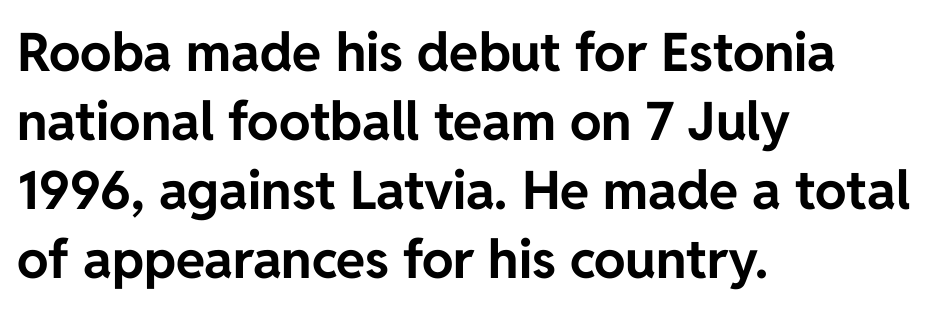
Q: Is the text bold? A: Yes.
Q: Is the text italic (slanted)? A: No, it is upright.
Q: Is the typeface a serif or a sans-serif typeface? A: Sans-serif.
Q: Is the text underlined? A: No.
Q: How is the paragraph aligned? A: Left-aligned.
Q: Is the spacing between letters normal or unusually wide? A: Normal.
Q: Is the spacing between lines tight, normal or loose? A: Normal.
Q: Width (condensed, normal, or wide)? A: Normal.
Q: Stroke contrast? A: Low.
Q: x-height? A: Medium.
Q: Monospaced? A: No.
